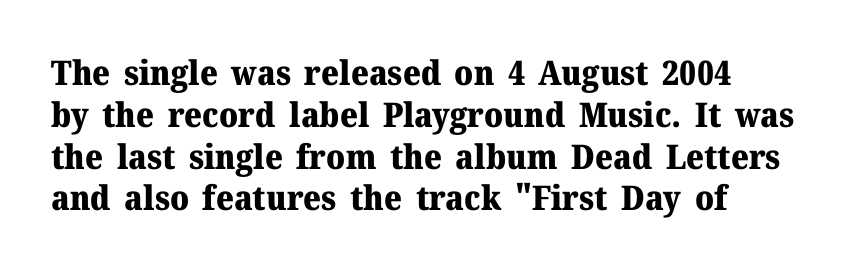
The image shows 34 px heavy serif type, upright; set left-aligned, line spacing 1.23x, normal letter spacing, not underlined; medium stroke contrast and a medium x-height.
